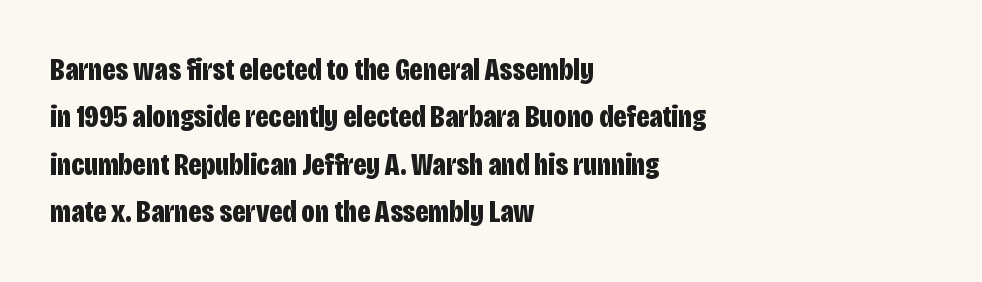
Q: Is the text bold? A: Yes.
Q: Is the text italic (slanted)? A: No, it is upright.
Q: Is the typeface a serif or a sans-serif typeface? A: Sans-serif.
Q: Is the text underlined? A: No.
Q: How is the paragraph aligned? A: Left-aligned.
Q: Is the spacing between letters normal or unusually wide? A: Normal.
Q: Is the spacing between lines tight, normal or loose? A: Normal.
Q: Width (condensed, normal, or wide)? A: Condensed.
Q: Stroke contrast? A: Low.
Q: x-height? A: Large.
Q: Monospaced? A: No.
